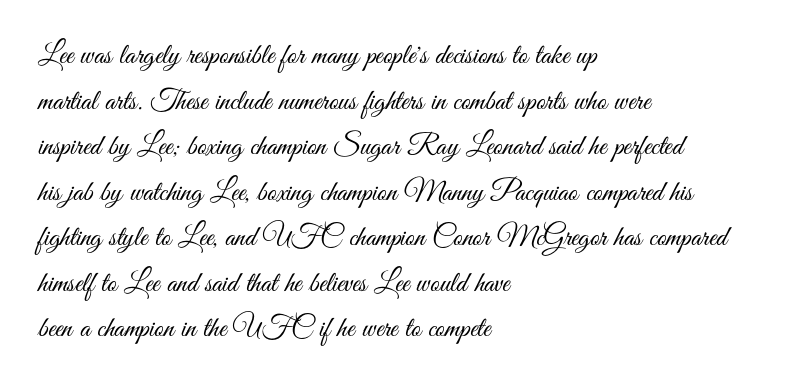
Q: Is the text bold? A: No.
Q: Is the text italic (slanted)? A: Yes.
Q: Is the typeface a serif or a sans-serif typeface? A: Sans-serif.
Q: Is the text underlined? A: No.
Q: How is the paragraph aligned? A: Left-aligned.
Q: Is the spacing between letters normal or unusually wide? A: Normal.
Q: Is the spacing between lines tight, normal or loose? A: Normal.
Q: Width (condensed, normal, or wide)? A: Condensed.
Q: Stroke contrast? A: Medium.
Q: x-height? A: Small.
Q: Monospaced? A: No.
